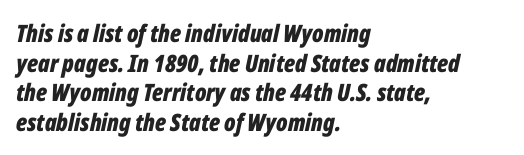
{"italic": "yes", "lean": "right", "slant_degrees": 12, "bold": "yes", "underline": "no", "align": "left", "line_spacing_ratio": 1.23, "letter_spacing": "normal", "letter_spacing_em": 0.0, "glyph_px": 24}
